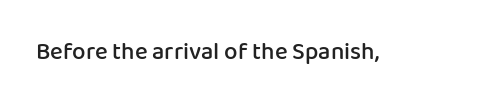
Quick note: underline off. Rendered with straight, roman letterforms. Each word holds together tightly as a unit, with standard inter-letter gaps. Slightly chunky letters — semibold, I'd say, not full bold.
